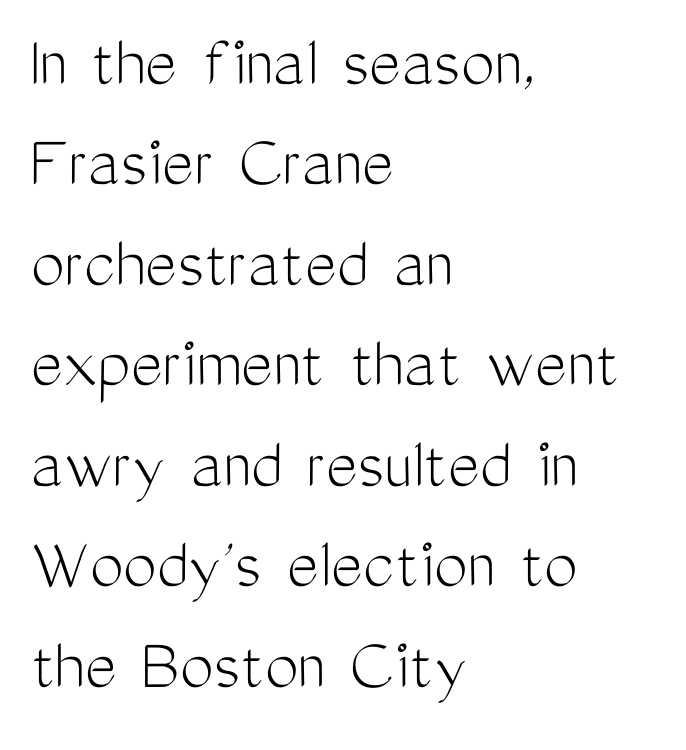
The image shows 75 px light, condensed sans-serif type, upright; set left-aligned, normal line spacing (1.34x), normal letter spacing, not underlined; medium stroke contrast and a medium x-height.
